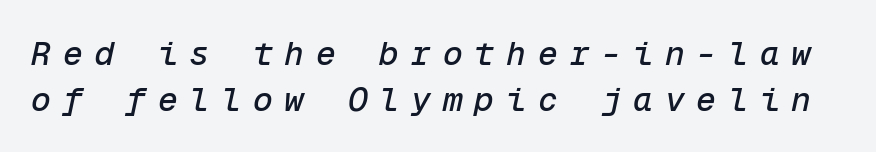
The image shows 33 px text type, italic (leaning right), monospaced; set normal line spacing (1.38x), unusually wide letter spacing (+0.36 em), not underlined; low stroke contrast and a medium x-height.
